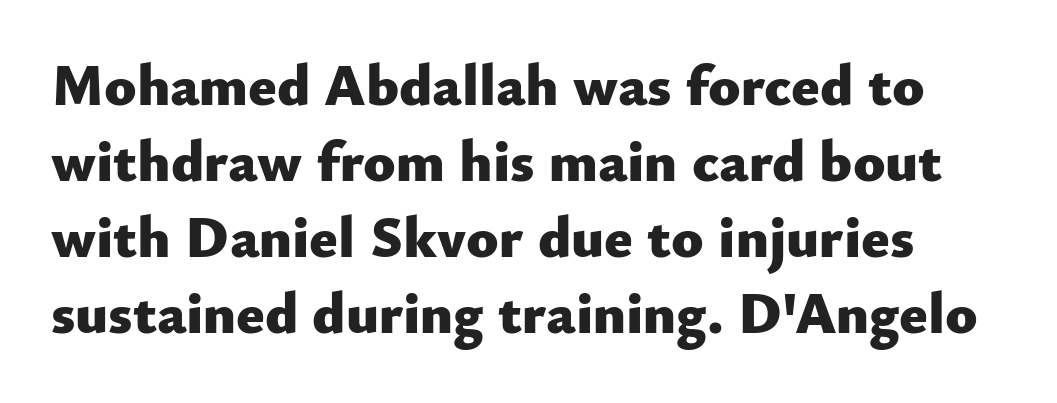
The image shows 59 px heavy sans-serif type, upright; set normal line spacing (1.29x), normal letter spacing, not underlined; low stroke contrast and a small x-height.
